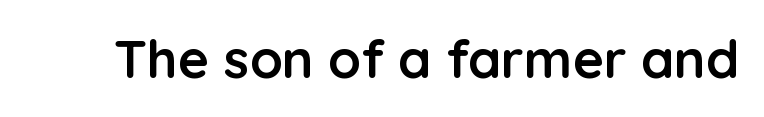
{"serif": "no", "italic": "no", "bold": "yes", "weight": "semibold", "width": "normal", "stroke_contrast": "low", "x_height": "medium", "monospaced": "no", "underline": "no", "letter_spacing": "normal", "letter_spacing_em": 0.0, "glyph_px": 53}
